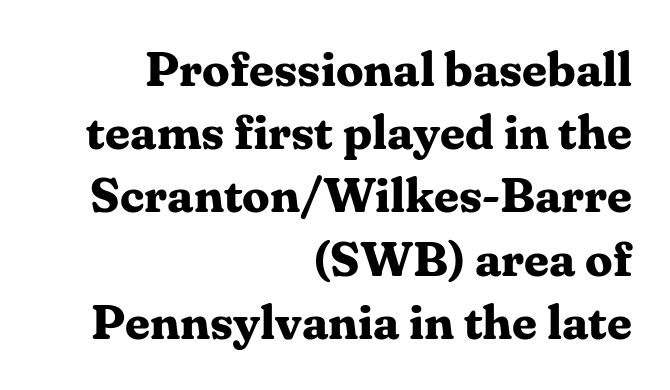
{"serif": "yes", "italic": "no", "bold": "yes", "weight": "bold", "width": "normal", "stroke_contrast": "medium", "x_height": "medium", "monospaced": "no", "underline": "no", "align": "right", "line_spacing": "normal", "line_spacing_ratio": 1.29, "letter_spacing": "normal", "letter_spacing_em": 0.0, "glyph_px": 49}
